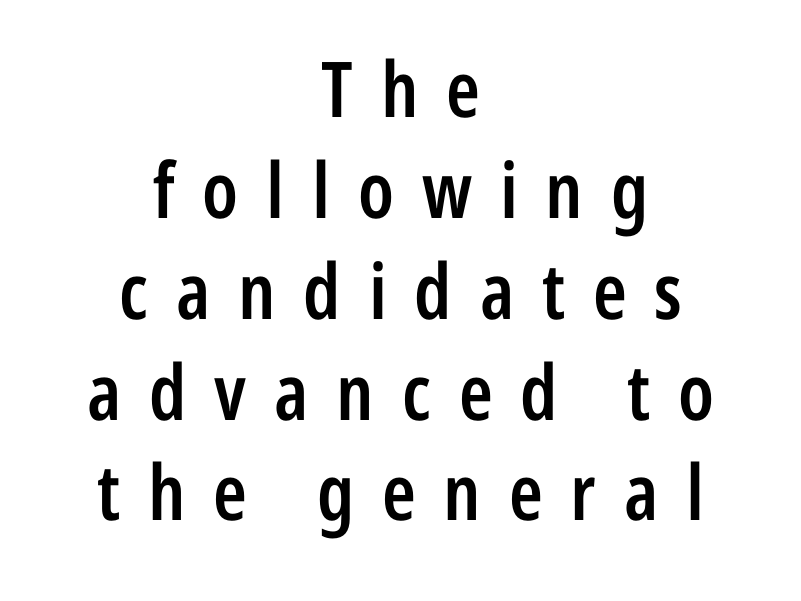
The image shows 77 px semibold, condensed sans-serif type, upright; set centered, normal line spacing (1.31x), unusually wide letter spacing (+0.36 em), not underlined; low stroke contrast and a medium x-height.
